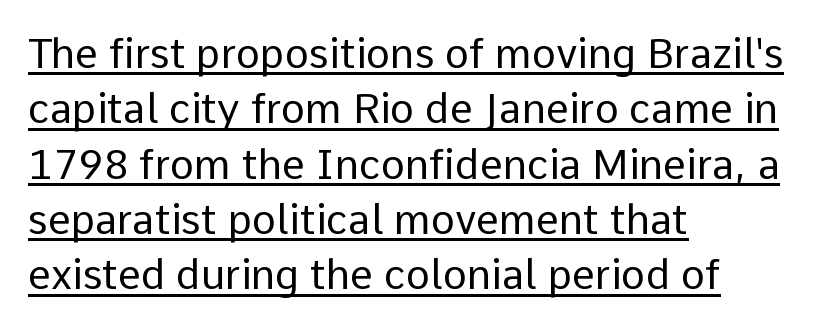
Compared with a typical body face, this is equally light or lighter still. Character widths vary here, with narrow letters taking less room than wide ones. The leading is moderate, giving the passage an even texture. Vertical strokes here are truly vertical.
